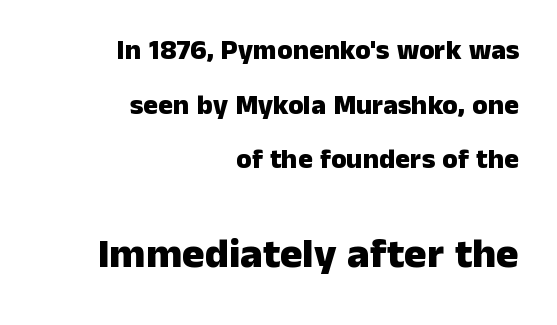
Q: Is the text bold? A: Yes.
Q: Is the text italic (slanted)? A: No, it is upright.
Q: Is the typeface a serif or a sans-serif typeface? A: Sans-serif.
Q: Is the text underlined? A: No.
Q: How is the paragraph aligned? A: Right-aligned.
Q: Is the spacing between letters normal or unusually wide? A: Normal.
Q: Is the spacing between lines tight, normal or loose? A: Loose.
Q: Which block of text is set in a larger size, the first (top) or the second (bottom)? A: The second (bottom) one.
Q: Width (condensed, normal, or wide)? A: Normal.
Q: Stroke contrast? A: Low.
Q: x-height? A: Medium.
Q: Monospaced? A: No.
